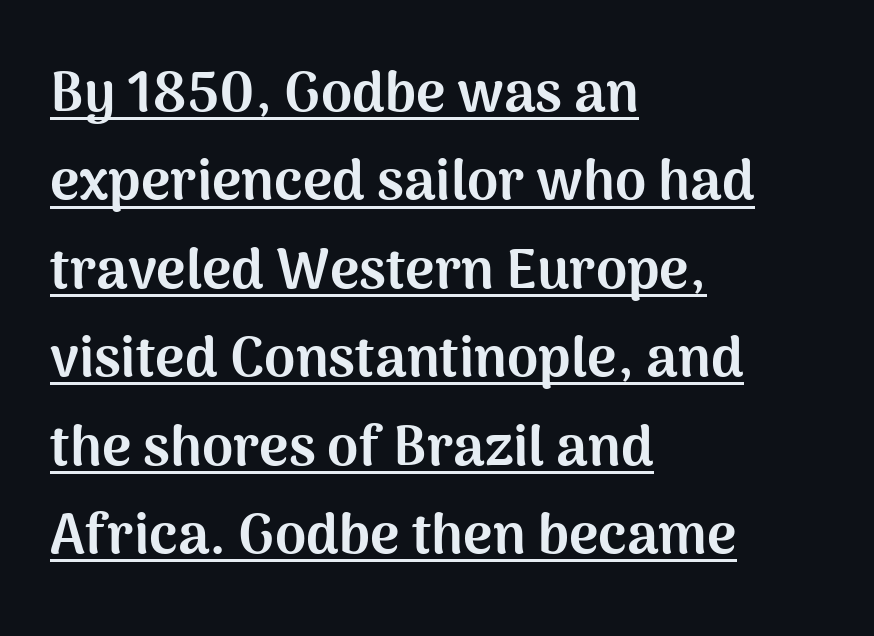
The image shows 56 px bold sans-serif type, upright; set left-aligned, normal line spacing (1.58x), normal letter spacing, underlined; medium stroke contrast and a medium x-height.
